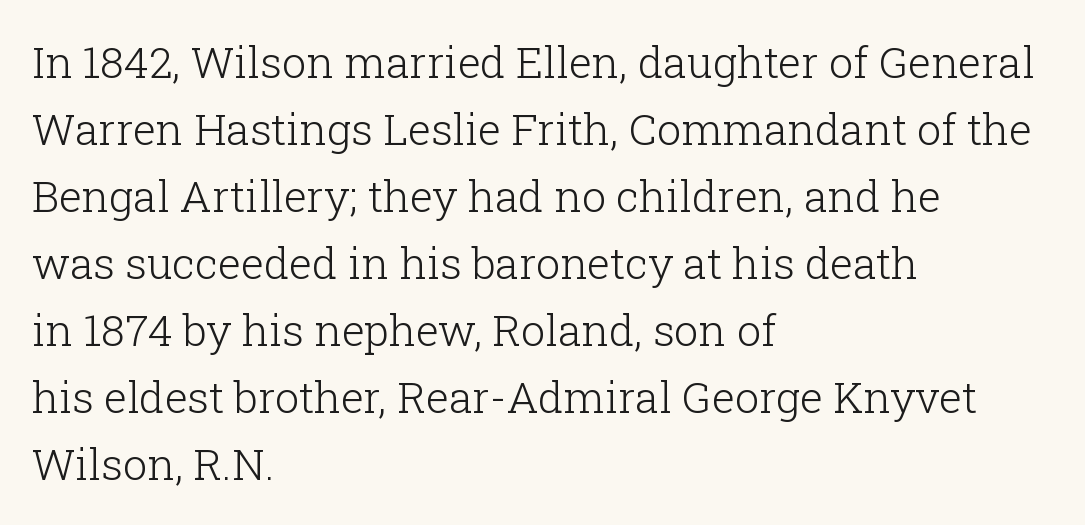
Do the characters align in a grid? No, the font is proportional. One glance says typical: line gaps are just what's usual. These lines are composed in type with serifs. A bare baseline throughout the passage. In CSS terms this would be text-align: left. Nothing heavy about these letters — not bold at all.
